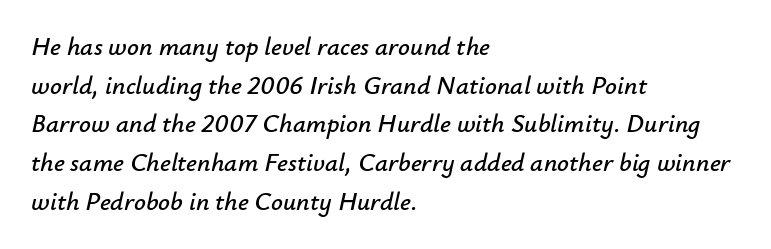
The image shows 26 px text type, italic (leaning right); set left-aligned, normal line spacing (1.49x), normal letter spacing, not underlined.
